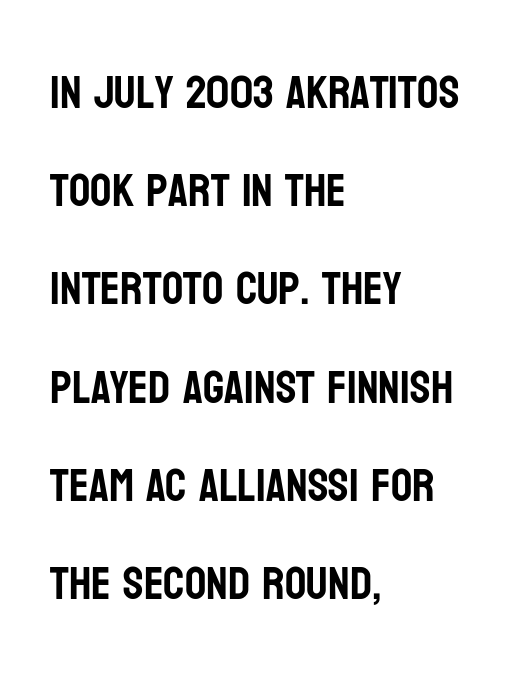
Horizontal alignment here is leftward, the default for most running prose. The space between consecutive lines is lavish. Nobody touched the tracking dial on this one. These lines are rendered in a variable-pitch font. The typography opts for an upright posture over an oblique one. Bare-footed words on every line.
